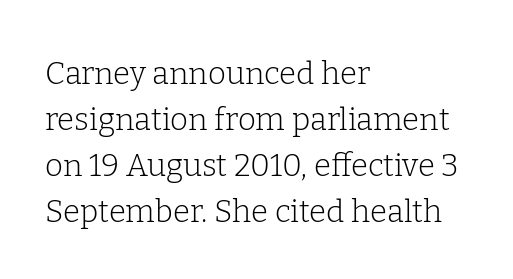
The image shows 31 px light serif type, upright; set left-aligned, normal line spacing (1.48x), normal letter spacing, not underlined; low stroke contrast and a medium x-height.
